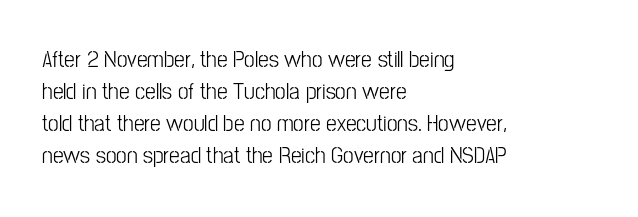
The image shows 24 px text type, upright; set left-aligned, normal line spacing (1.33x), normal letter spacing, not underlined.
